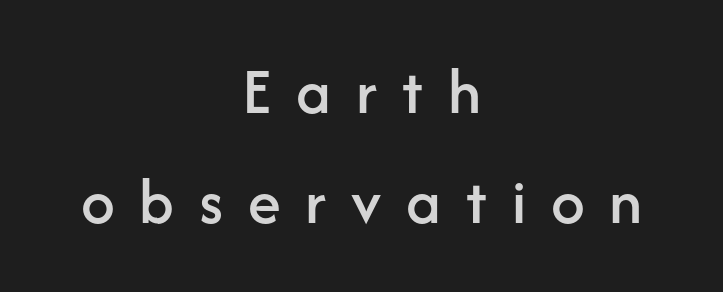
Grotesque or geometric, the face here clearly has no serifs. A typesetter would mark this as roman, not italic. Clear beneath every line of the passage. The whitespace from short lines is split evenly between both sides. Horizontal bands of white between lines are of average thickness.
